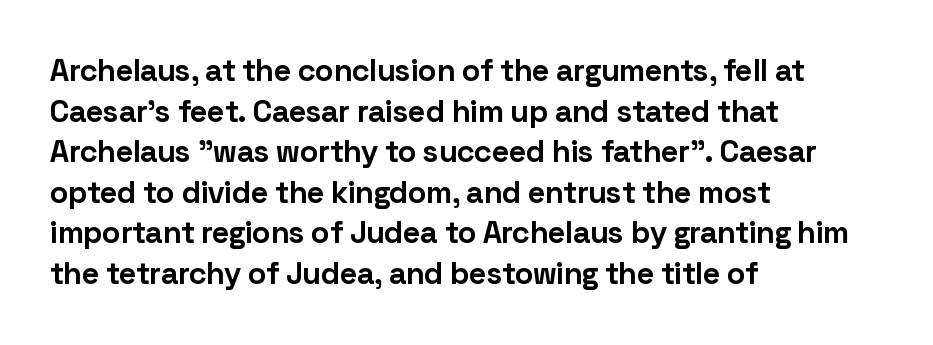
The image shows 31 px bold sans-serif type, upright; set left-aligned, normal line spacing (1.31x), normal letter spacing, not underlined; low stroke contrast and a medium x-height.
